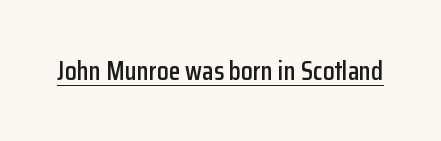
{"italic": "no", "underline": "yes", "letter_spacing": "normal", "letter_spacing_em": 0.0, "glyph_px": 27}
